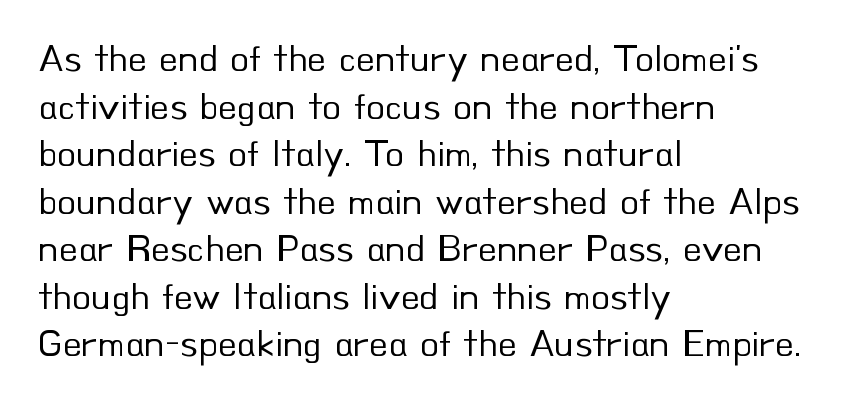
{"serif": "no", "italic": "no", "bold": "no", "weight": "regular", "width": "normal", "stroke_contrast": "low", "x_height": "small", "monospaced": "no", "underline": "no", "align": "left", "line_spacing_ratio": 1.22, "letter_spacing": "normal", "letter_spacing_em": 0.0, "glyph_px": 39}
